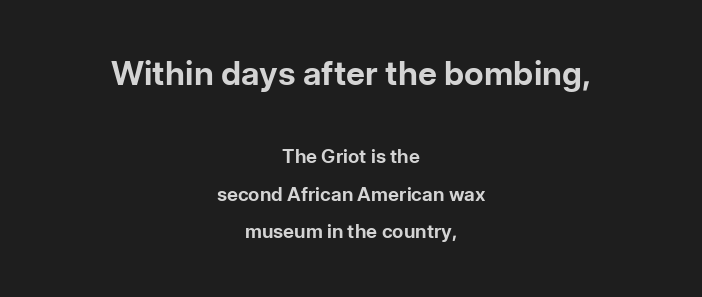
The font family rendered here belongs to the sans-serif group. Here the designer chose a conventional face with non-uniform glyph widths. Summary of weight: heavy, a full bold. Horizontal bands of white between lines are thick stripes.
